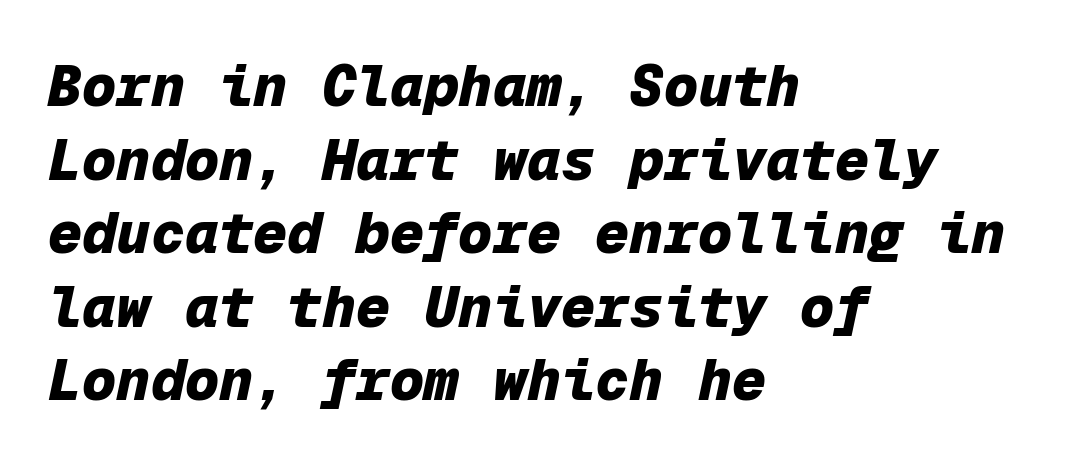
Q: Is the text bold? A: Yes.
Q: Is the text italic (slanted)? A: Yes, it leans right by about 12 degrees.
Q: Is the text underlined? A: No.
Q: How is the paragraph aligned? A: Left-aligned.
Q: Is the spacing between letters normal or unusually wide? A: Normal.
Q: Is the spacing between lines tight, normal or loose? A: Normal.
Q: Width (condensed, normal, or wide)? A: Normal.
Q: Stroke contrast? A: Low.
Q: x-height? A: Medium.
Q: Monospaced? A: Yes.
